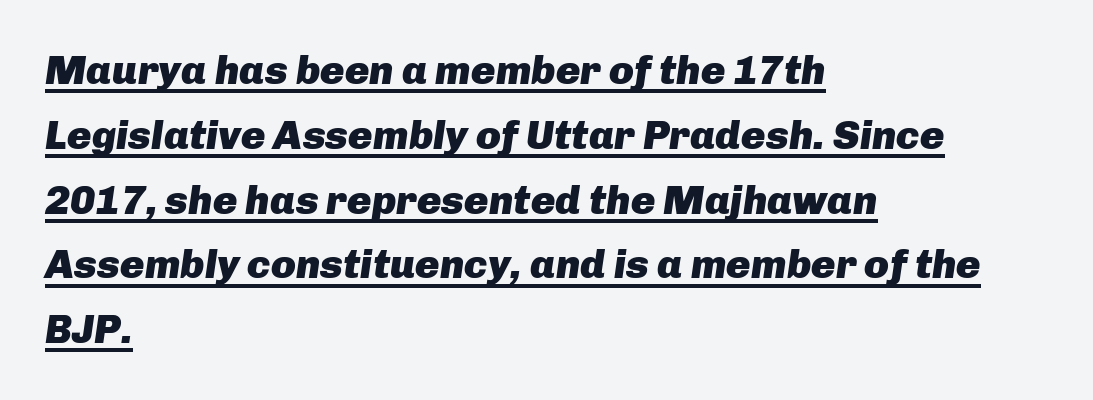
The lines in this sample share a left origin and differ only in where they stop. Horizontal bands of white between lines are of average thickness. Tracking here is standard; glyphs follow each other at the usual distance. Emphasis by weight is at full strength: bold. The typography opts for an oblique posture over an upright one. Note the varied advance widths — an 'i' is clearly narrower than an 'm'.
